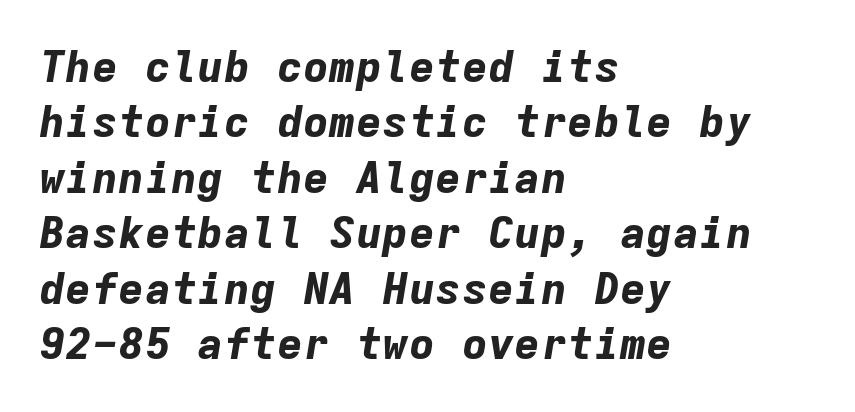
{"italic": "yes", "lean": "right", "slant_degrees": 9, "bold": "yes", "weight": "bold", "width": "normal", "stroke_contrast": "low", "x_height": "medium", "monospaced": "yes", "underline": "no", "align": "left", "line_spacing": "normal", "line_spacing_ratio": 1.26, "letter_spacing": "normal", "letter_spacing_em": 0.0, "glyph_px": 44}
